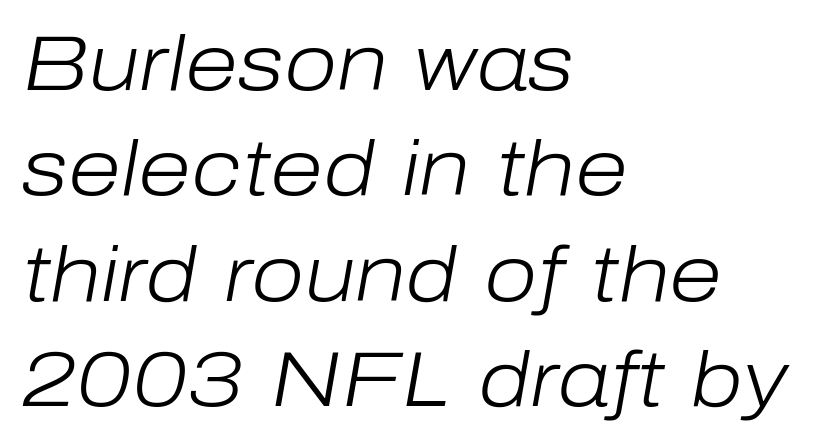
The lines in this sample share a left origin and differ only in where they stop. Would a proofreader flag this as italicized? Yes. Only glyphs here, with clear space below each row. Rows of type keep a routine distance in the vertical direction. The horizontal fit of the characters is conventional and even. No letter is thick-stroked: the sample isn't bold.
